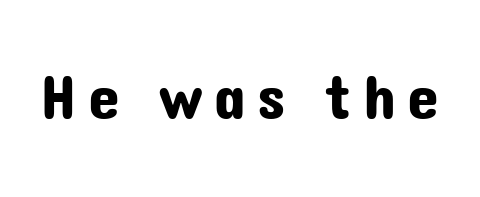
{"serif": "no", "italic": "no", "width": "normal", "stroke_contrast": "low", "x_height": "medium", "monospaced": "no", "underline": "no", "glyph_px": 64}
